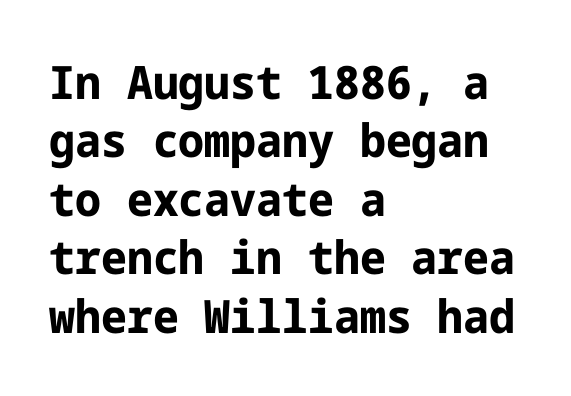
{"serif": "no", "italic": "no", "bold": "yes", "weight": "bold", "width": "normal", "stroke_contrast": "low", "x_height": "medium", "underline": "no", "align": "left", "line_spacing": "normal", "line_spacing_ratio": 1.27, "letter_spacing": "normal", "letter_spacing_em": 0.0, "glyph_px": 46}
